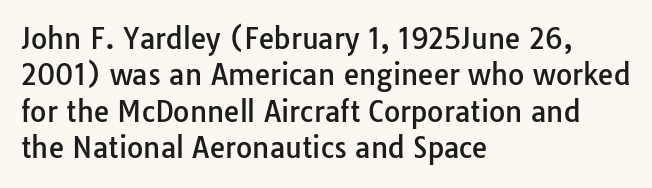
{"serif": "no", "italic": "no", "width": "normal", "stroke_contrast": "low", "x_height": "medium", "monospaced": "no", "underline": "no", "align": "left", "line_spacing": "normal", "line_spacing_ratio": 1.3, "letter_spacing": "normal", "letter_spacing_em": 0.0, "glyph_px": 28}
